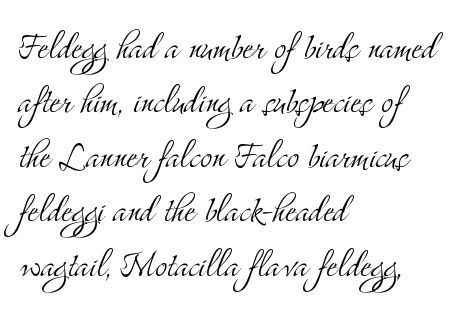
{"serif": "yes", "bold": "no", "weight": "light", "width": "condensed", "stroke_contrast": "medium", "x_height": "small", "monospaced": "no", "underline": "no", "align": "left", "line_spacing_ratio": 1.21, "letter_spacing": "normal", "letter_spacing_em": 0.0, "glyph_px": 45}
